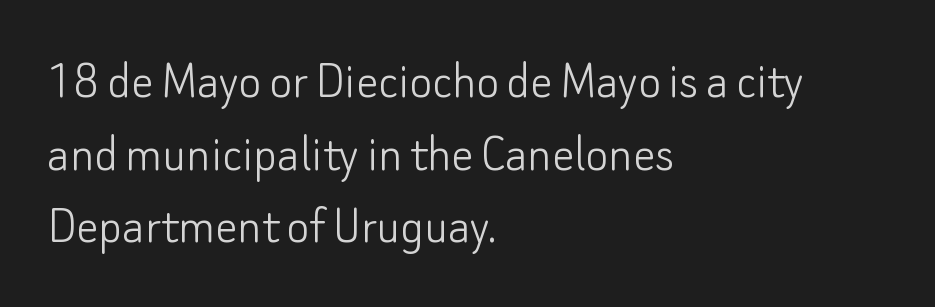
Q: Is the text bold? A: No.
Q: Is the text italic (slanted)? A: No, it is upright.
Q: Is the typeface a serif or a sans-serif typeface? A: Sans-serif.
Q: Is the text underlined? A: No.
Q: How is the paragraph aligned? A: Left-aligned.
Q: Is the spacing between letters normal or unusually wide? A: Normal.
Q: Is the spacing between lines tight, normal or loose? A: Normal.
Q: Width (condensed, normal, or wide)? A: Normal.
Q: Stroke contrast? A: Low.
Q: x-height? A: Small.
Q: Monospaced? A: No.
